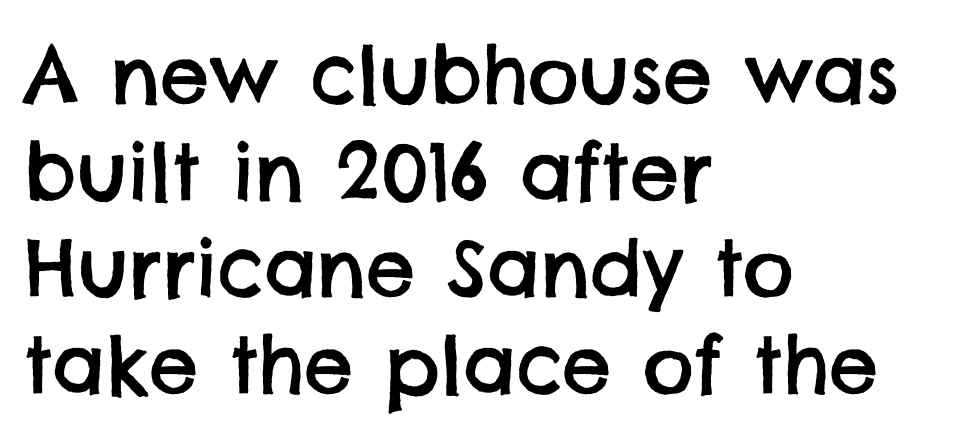
{"serif": "no", "width": "normal", "stroke_contrast": "low", "x_height": "large", "monospaced": "no", "underline": "no", "align": "left", "line_spacing_ratio": 1.24, "letter_spacing": "normal", "letter_spacing_em": 0.0, "glyph_px": 78}
